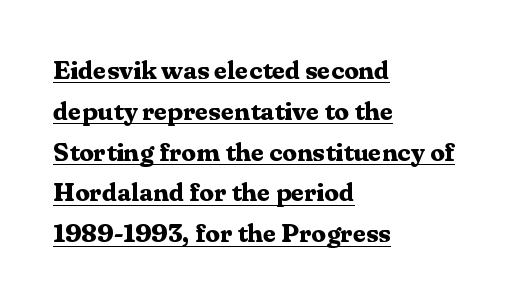
Q: Is the text bold? A: Yes.
Q: Is the text italic (slanted)? A: No, it is upright.
Q: Is the text underlined? A: Yes.
Q: How is the paragraph aligned? A: Left-aligned.
Q: Is the spacing between letters normal or unusually wide? A: Normal.
Q: Is the spacing between lines tight, normal or loose? A: Normal.
